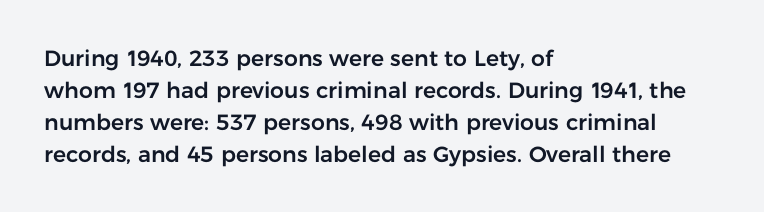
Left-aligned paragraph, ragged on the right. Rendered with straight, roman letterforms. Successive baselines arrive at the customary interval. Descenders are the only things crossing below the line. Is the letter spacing exaggerated? No — it looks like the ordinary default.
